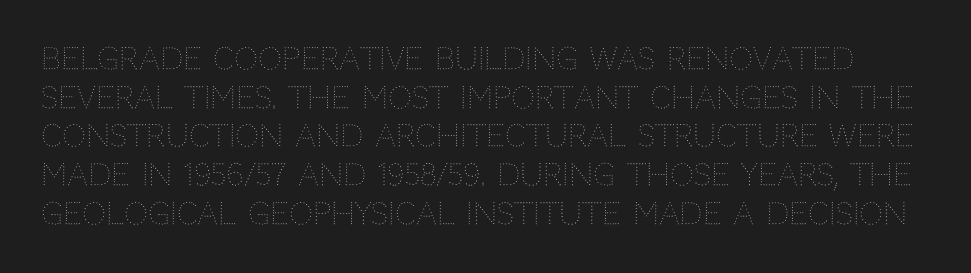
{"italic": "no", "bold": "no", "weight": "thin", "width": "normal", "stroke_contrast": "medium", "x_height": "large", "monospaced": "no", "underline": "no", "line_spacing": "normal", "line_spacing_ratio": 1.29, "letter_spacing": "normal", "letter_spacing_em": 0.0, "glyph_px": 30}
